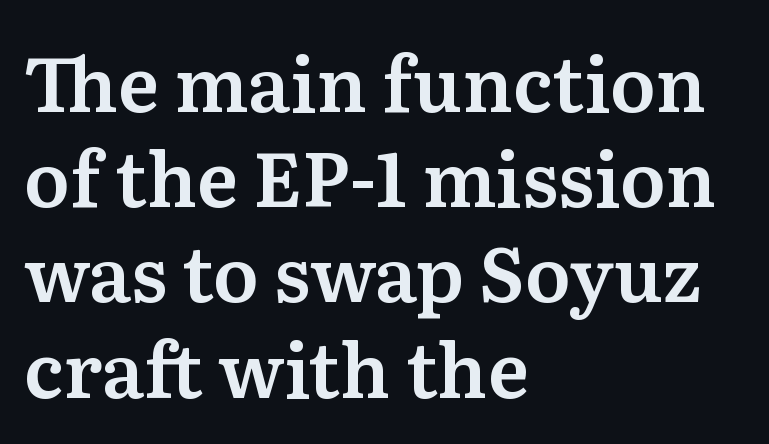
{"serif": "yes", "italic": "no", "width": "normal", "stroke_contrast": "medium", "x_height": "medium", "monospaced": "no", "underline": "no", "align": "left", "line_spacing": "normal", "line_spacing_ratio": 1.27, "letter_spacing": "normal", "letter_spacing_em": 0.0, "glyph_px": 75}
